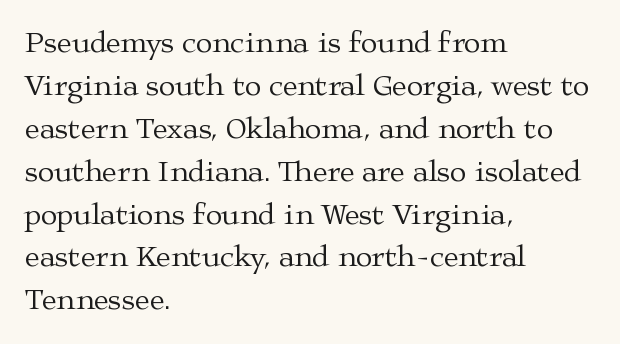
The image shows 30 px regular-weight, wide serif type, upright; set left-aligned, normal line spacing (1.43x), normal letter spacing, not underlined; medium stroke contrast and a medium x-height.
